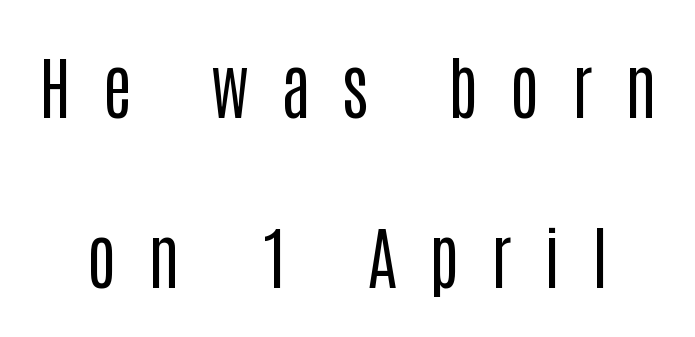
Q: Is the text bold? A: No.
Q: Is the text italic (slanted)? A: No, it is upright.
Q: Is the typeface a serif or a sans-serif typeface? A: Sans-serif.
Q: Is the text underlined? A: No.
Q: Is the spacing between letters normal or unusually wide? A: Unusually wide.
Q: Is the spacing between lines tight, normal or loose? A: Loose.
Q: Width (condensed, normal, or wide)? A: Condensed.
Q: Stroke contrast? A: Low.
Q: x-height? A: Large.
Q: Monospaced? A: No.
